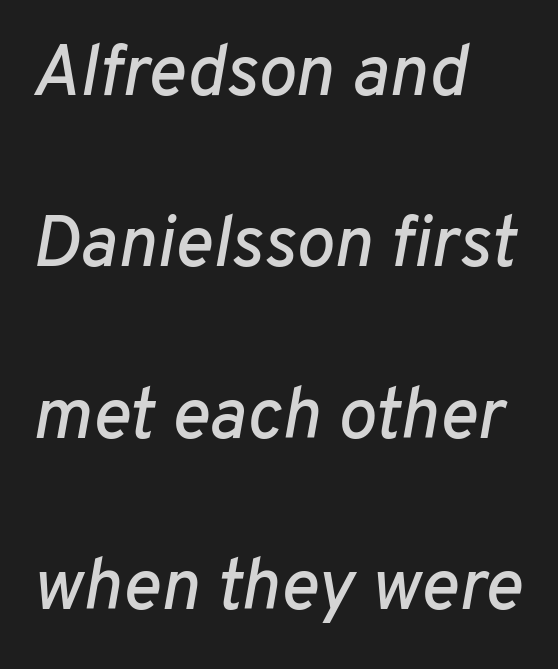
Q: Is the text italic (slanted)? A: Yes, it leans right by about 10 degrees.
Q: Is the text underlined? A: No.
Q: How is the paragraph aligned? A: Left-aligned.
Q: Is the spacing between letters normal or unusually wide? A: Normal.
Q: Is the spacing between lines tight, normal or loose? A: Loose.
Q: Width (condensed, normal, or wide)? A: Normal.
Q: Stroke contrast? A: Low.
Q: x-height? A: Medium.
Q: Monospaced? A: No.
